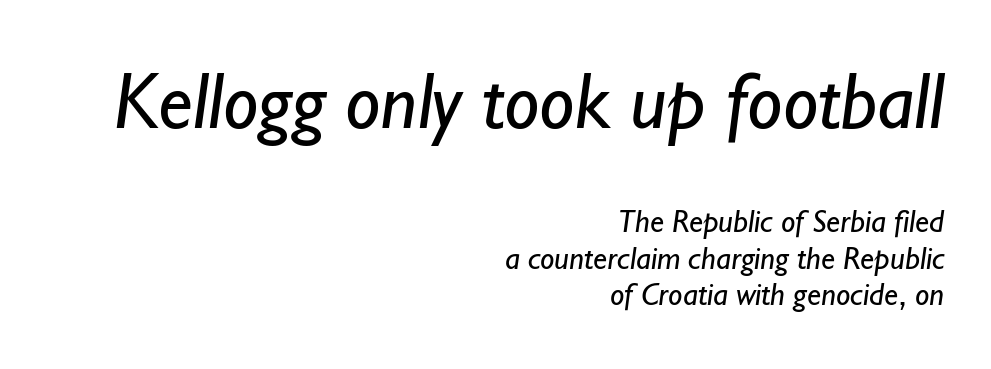
The image shows 79 px regular-weight sans-serif type; set right-aligned, tight line spacing (1.13x), normal letter spacing, not underlined; the first (top) block is 2.47x larger; low stroke contrast and a small x-height.
